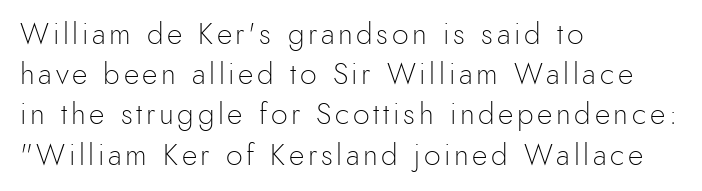
{"serif": "no", "italic": "no", "bold": "no", "weight": "light", "width": "normal", "x_height": "small", "monospaced": "no", "underline": "no", "align": "left", "line_spacing": "normal", "line_spacing_ratio": 1.34, "glyph_px": 30}
